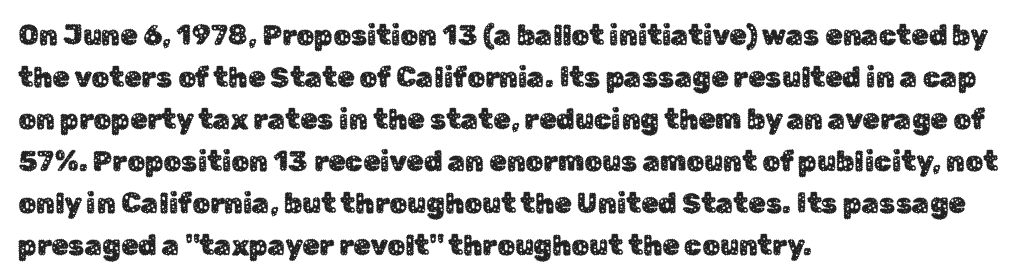
This is sans-serif lettering, the kind often seen on screens and signage. Summary of vertical rhythm: regular, with standard interline spacing. Note the varied advance widths — an 'i' is clearly narrower than an 'm'. Students, note that the glyphs here touch the page at normal intervals. No italicization has been applied; the sample stays upright.
